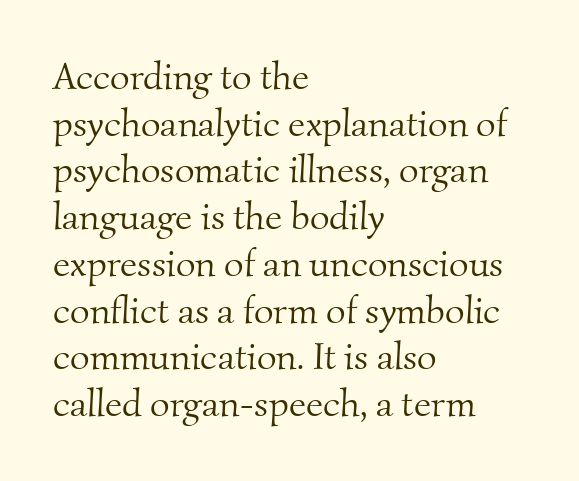
The type is set solid horizontally, with unmodified tracking. Examine the stroke ends and you'll spot serifs. Visually the block forms a straight wall on the left and a jagged coastline on the right. Just letters on the line, the space beneath them empty. The typesetting does not lean heavy: it is not bold.
